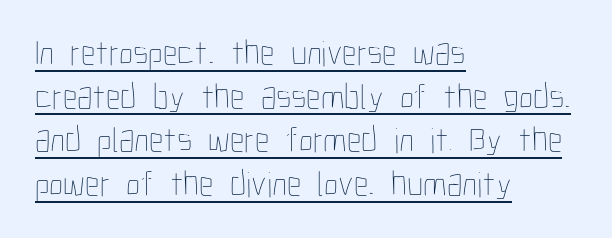
Q: Is the text bold? A: No.
Q: Is the text italic (slanted)? A: No, it is upright.
Q: Is the text underlined? A: Yes.
Q: How is the paragraph aligned? A: Left-aligned.
Q: Is the spacing between letters normal or unusually wide? A: Normal.
Q: Width (condensed, normal, or wide)? A: Condensed.
Q: Stroke contrast? A: Low.
Q: x-height? A: Medium.
Q: Monospaced? A: No.
